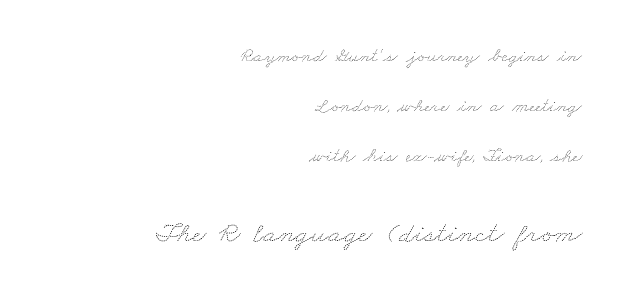
{"bold": "no", "weight": "thin", "width": "wide", "stroke_contrast": "medium", "x_height": "small", "monospaced": "no", "underline": "no", "align": "right", "line_spacing": "loose", "line_spacing_ratio": 2.49, "letter_spacing": "normal", "letter_spacing_em": 0.0, "larger_block": "second", "size_ratio": 1.5, "glyph_px": 30}
